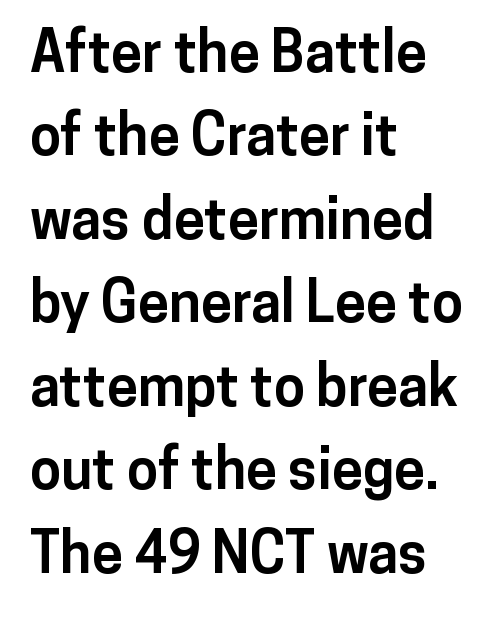
Letter spacing: default. Thick stems and heavy bowls — unmistakably bold. Anything drawn beneath the words? Only blank space. The rendering uses natural spacing where letterforms have individual widths.
